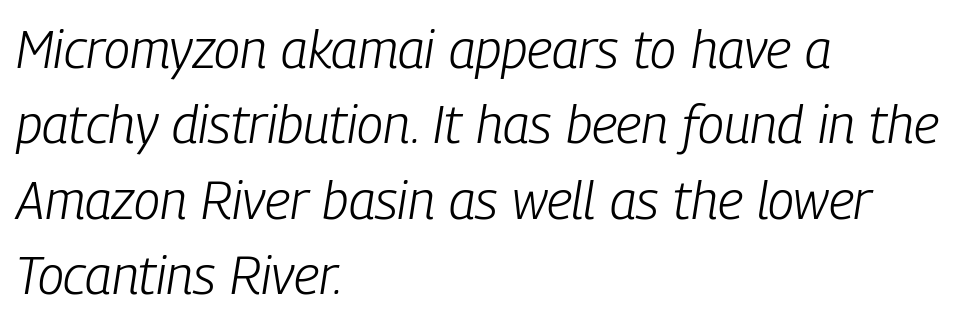
The area under the type is left untouched. Leftover space on each line is placed entirely after the last word. Letters have the restrained weight of plain body copy at most. Emphasis-style slanted type is in use. The gaps between neighbouring characters are ordinary and unremarkable. If you measured baseline to baseline, you'd find a middling distance.
